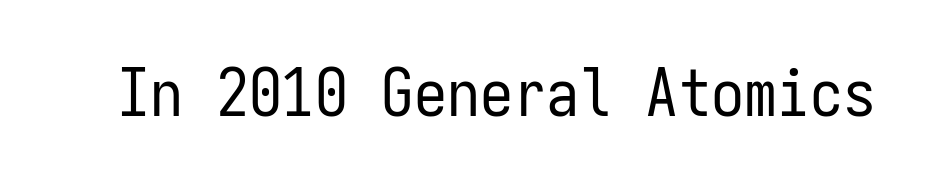
Spacing between characters is what you'd get straight out of the box. Note the uniform advance width — an 'i' takes as much space as an 'm'. The area under the type is left untouched. Every stem runs plumb, perpendicular to the baseline.
